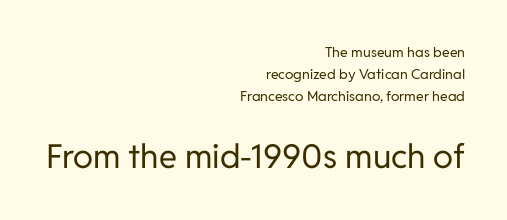
{"serif": "no", "italic": "no", "bold": "no", "weight": "regular", "width": "normal", "stroke_contrast": "low", "x_height": "medium", "monospaced": "no", "underline": "no", "align": "right", "line_spacing": "normal", "line_spacing_ratio": 1.56, "letter_spacing": "normal", "letter_spacing_em": 0.0, "larger_block": "second", "size_ratio": 2.36, "glyph_px": 33}
